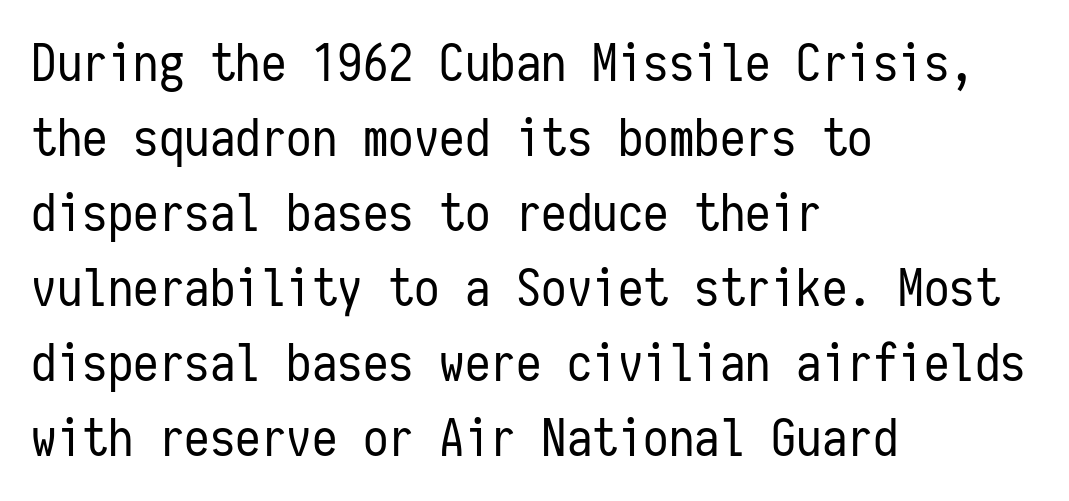
{"serif": "no", "italic": "no", "bold": "no", "weight": "regular", "width": "condensed", "stroke_contrast": "low", "x_height": "medium", "monospaced": "yes", "underline": "no", "align": "left", "line_spacing": "normal", "line_spacing_ratio": 1.47, "letter_spacing": "normal", "letter_spacing_em": 0.0, "glyph_px": 51}
